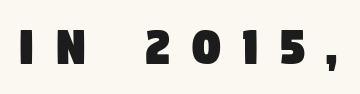
The image shows 57 px condensed sans-serif type; set unusually wide letter spacing (+0.37 em), not underlined; low stroke contrast and a large x-height.
